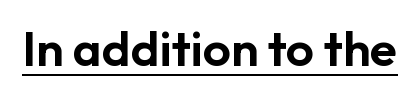
{"serif": "no", "italic": "no", "width": "normal", "stroke_contrast": "low", "x_height": "medium", "monospaced": "no", "underline": "yes", "letter_spacing": "normal", "letter_spacing_em": 0.0, "glyph_px": 49}
